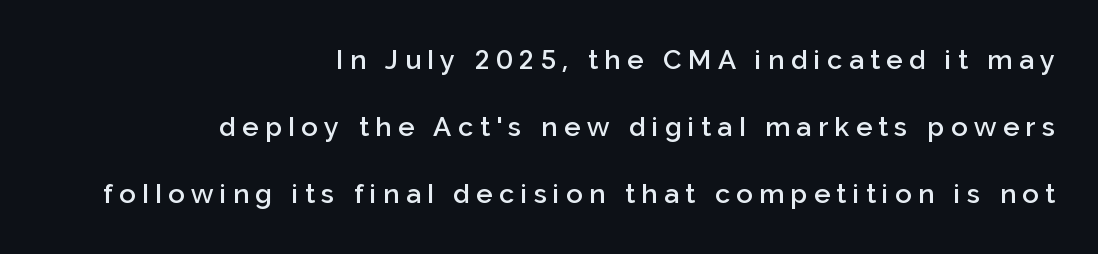
Does the lettering tilt? It doesn't — this is upright. Look at the tracking — it's clearly loosened, letters drifting apart. The specimen omits any rule beneath the text block's lines. The rag falls on the left side of this text block.
